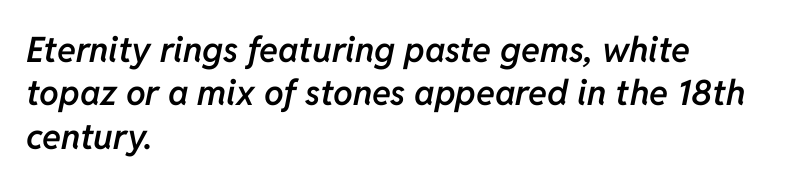
Q: Is the text bold? A: Semi-bold.
Q: Is the text italic (slanted)? A: Yes, it leans right by about 11 degrees.
Q: Is the text underlined? A: No.
Q: How is the paragraph aligned? A: Left-aligned.
Q: Is the spacing between letters normal or unusually wide? A: Normal.
Q: Width (condensed, normal, or wide)? A: Normal.
Q: Stroke contrast? A: Low.
Q: x-height? A: Medium.
Q: Monospaced? A: No.
